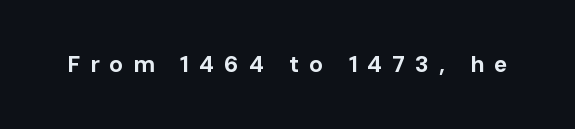
The image shows 23 px bold type, upright; set unusually wide letter spacing (+0.43 em), not underlined.
